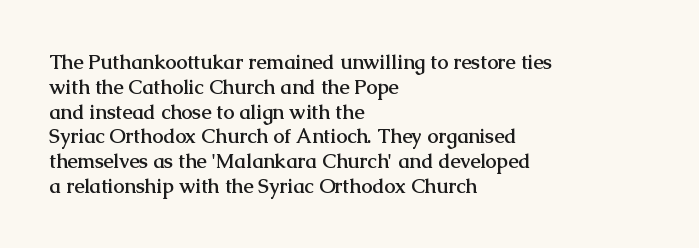
{"italic": "no", "bold": "yes", "underline": "no", "align": "left", "line_spacing_ratio": 1.24, "letter_spacing": "normal", "letter_spacing_em": 0.0, "glyph_px": 20}
